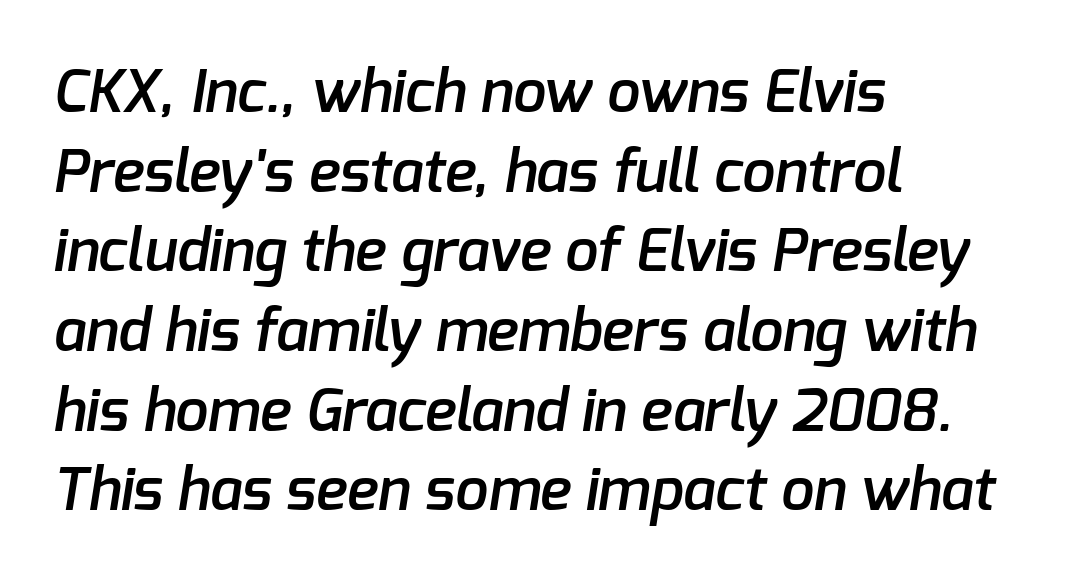
{"serif": "no", "bold": "semi", "weight": "semibold", "width": "normal", "stroke_contrast": "low", "x_height": "medium", "monospaced": "no", "underline": "no", "align": "left", "line_spacing": "normal", "line_spacing_ratio": 1.35, "letter_spacing": "normal", "letter_spacing_em": 0.0, "glyph_px": 59}
